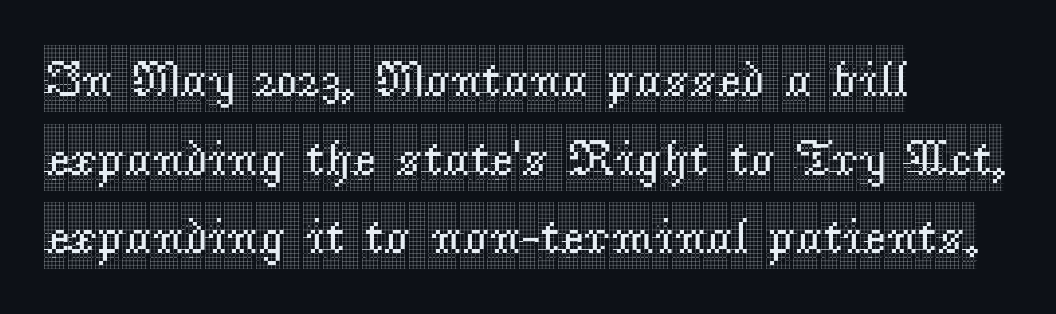
The specimen omits any rule beneath the text block's lines. This rendering uses left alignment, leaving the right contour irregular. Horizontal bands of white between lines are of average thickness. Font category for this specimen: serif. A typesetter would call this proportional, since set widths differ per character.
